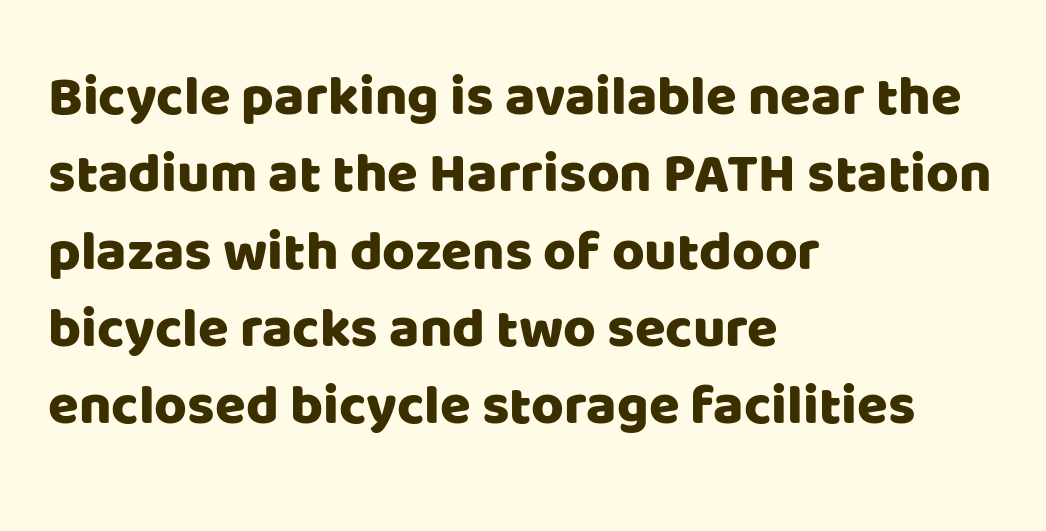
Q: Is the text italic (slanted)? A: No, it is upright.
Q: Is the typeface a serif or a sans-serif typeface? A: Sans-serif.
Q: Is the text underlined? A: No.
Q: How is the paragraph aligned? A: Left-aligned.
Q: Is the spacing between letters normal or unusually wide? A: Normal.
Q: Is the spacing between lines tight, normal or loose? A: Normal.
Q: Width (condensed, normal, or wide)? A: Normal.
Q: Stroke contrast? A: Low.
Q: x-height? A: Large.
Q: Monospaced? A: No.
